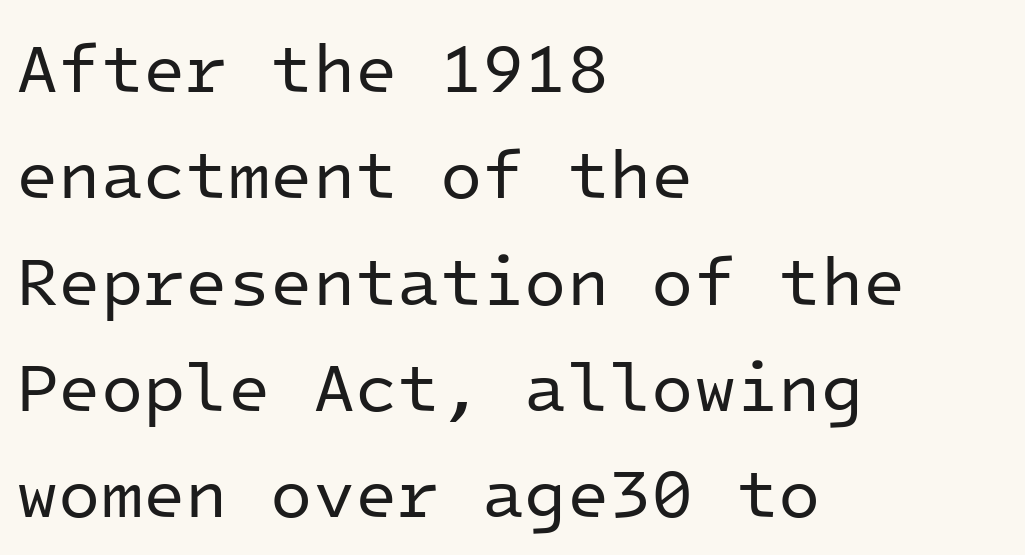
Rendered with straight, roman letterforms. One-word summary of the alignment: left. You could call the tracking neutral — neither tight nor loose. Decoration check: the copy has no underline. The rendering uses typewriter-style spacing with identical character cells. Reading down the column, the eye jumps a familiar distance to each next line.
